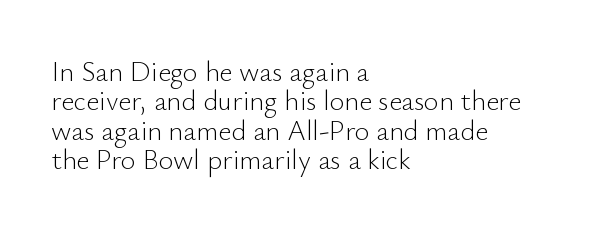
{"serif": "no", "italic": "no", "bold": "no", "weight": "light", "width": "normal", "stroke_contrast": "low", "x_height": "small", "monospaced": "no", "underline": "no", "align": "left", "line_spacing": "tight", "line_spacing_ratio": 1.05, "letter_spacing": "normal", "letter_spacing_em": 0.0, "glyph_px": 28}
